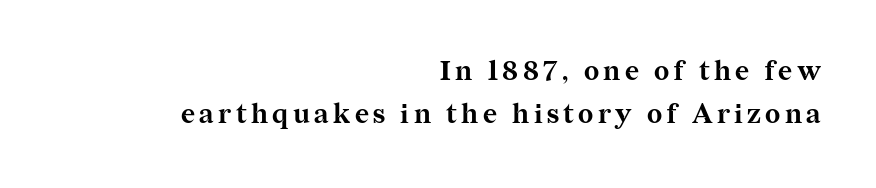
This sample keeps an unexceptional amount of space between lines. The paragraph shown leans on its right margin. Underline: absent. No italicization has been applied; the sample stays upright.
